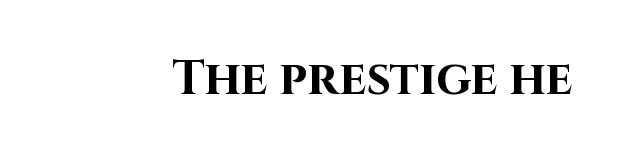
{"serif": "no", "italic": "no", "bold": "yes", "weight": "bold", "width": "normal", "stroke_contrast": "high", "x_height": "large", "monospaced": "no", "underline": "no", "letter_spacing": "normal", "letter_spacing_em": 0.0, "glyph_px": 48}
